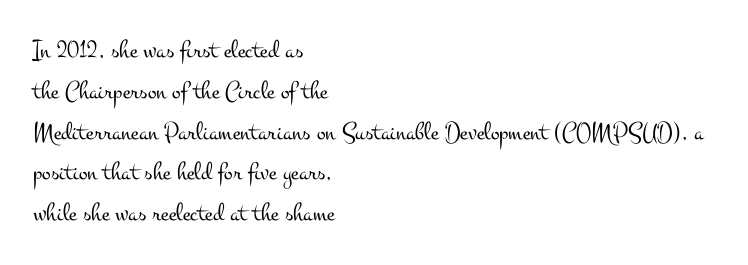
Q: Is the text bold? A: No.
Q: Is the text italic (slanted)? A: Yes.
Q: Is the text underlined? A: No.
Q: How is the paragraph aligned? A: Left-aligned.
Q: Is the spacing between letters normal or unusually wide? A: Normal.
Q: Is the spacing between lines tight, normal or loose? A: Normal.
